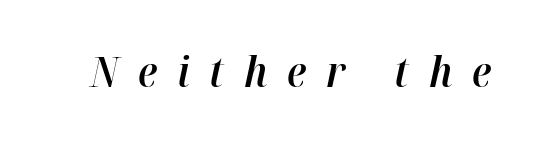
{"italic": "yes", "lean": "right", "slant_degrees": 12, "bold": "semi", "weight": "semibold", "width": "normal", "stroke_contrast": "high", "x_height": "medium", "monospaced": "no", "underline": "no", "letter_spacing": "wide", "letter_spacing_em": 0.47, "glyph_px": 42}
